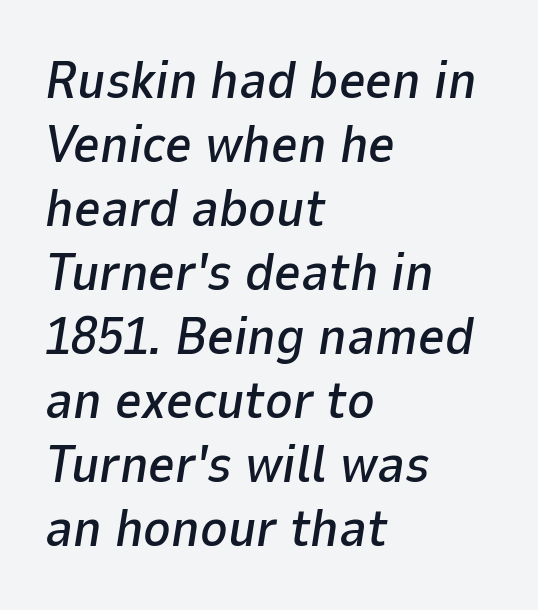
The image shows 52 px text type, italic (leaning right); set left-aligned, line spacing 1.23x, normal letter spacing, not underlined; low stroke contrast and a medium x-height.
